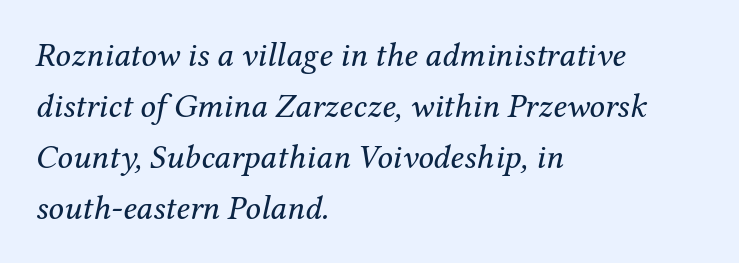
{"serif": "yes", "italic": "yes", "lean": "right", "slant_degrees": 12, "bold": "no", "weight": "regular", "width": "normal", "stroke_contrast": "medium", "x_height": "medium", "monospaced": "no", "underline": "no", "align": "left", "line_spacing": "normal", "line_spacing_ratio": 1.5, "letter_spacing": "normal", "letter_spacing_em": 0.0, "glyph_px": 34}
